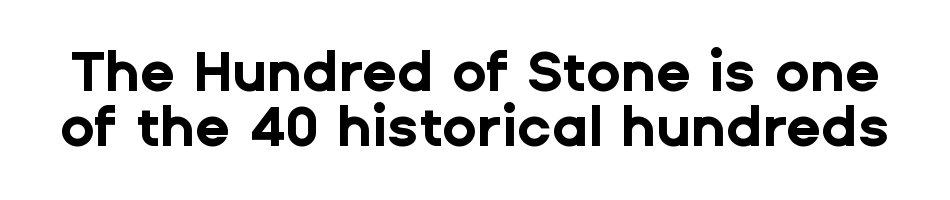
Q: Is the text bold? A: Yes.
Q: Is the text italic (slanted)? A: No, it is upright.
Q: Is the typeface a serif or a sans-serif typeface? A: Sans-serif.
Q: Is the text underlined? A: No.
Q: Is the spacing between letters normal or unusually wide? A: Normal.
Q: Is the spacing between lines tight, normal or loose? A: Tight.
Q: Width (condensed, normal, or wide)? A: Normal.
Q: Stroke contrast? A: Low.
Q: x-height? A: Medium.
Q: Monospaced? A: No.
